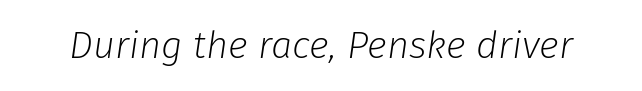
Q: Is the text bold? A: No.
Q: Is the text italic (slanted)? A: Yes, it leans right by about 8 degrees.
Q: Is the text underlined? A: No.
Q: Is the spacing between letters normal or unusually wide? A: Normal.
Q: Width (condensed, normal, or wide)? A: Normal.
Q: Stroke contrast? A: Low.
Q: x-height? A: Medium.
Q: Monospaced? A: No.
